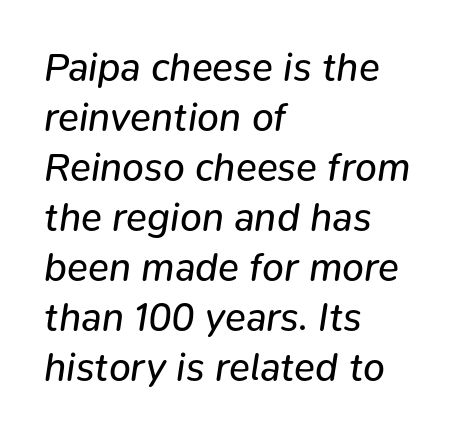
{"italic": "yes", "lean": "right", "slant_degrees": 9, "bold": "no", "weight": "regular", "width": "normal", "stroke_contrast": "low", "x_height": "medium", "monospaced": "no", "underline": "no", "align": "left", "line_spacing": "normal", "line_spacing_ratio": 1.28, "letter_spacing": "normal", "letter_spacing_em": 0.0, "glyph_px": 39}
